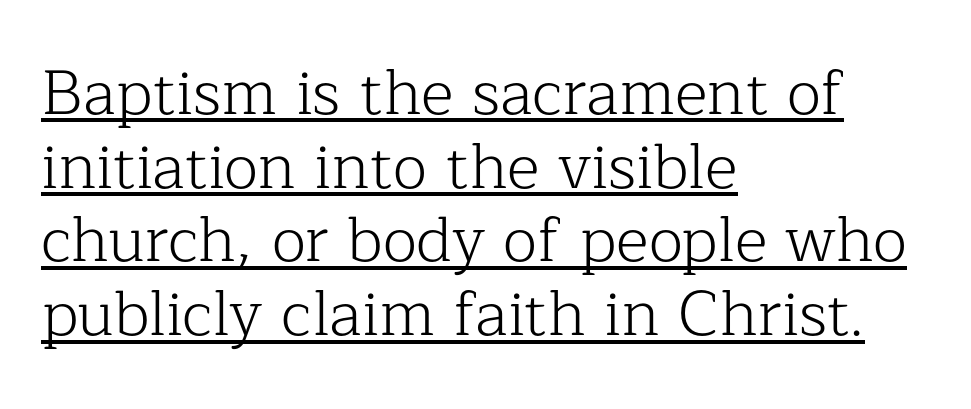
{"serif": "yes", "italic": "no", "bold": "no", "weight": "light", "width": "normal", "stroke_contrast": "low", "x_height": "medium", "monospaced": "no", "underline": "yes", "align": "left", "line_spacing_ratio": 1.17, "letter_spacing": "normal", "letter_spacing_em": 0.0, "glyph_px": 63}
